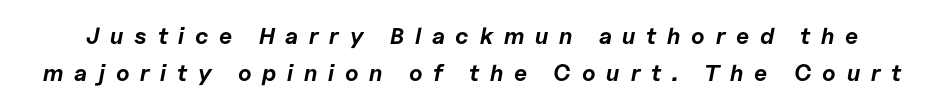
The image shows 23 px bold type, italic (leaning right); set normal line spacing (1.62x), unusually wide letter spacing (+0.47 em), not underlined.
